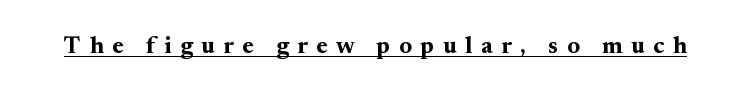
The image shows 24 px bold type, upright; set unusually wide letter spacing (+0.36 em), underlined.
